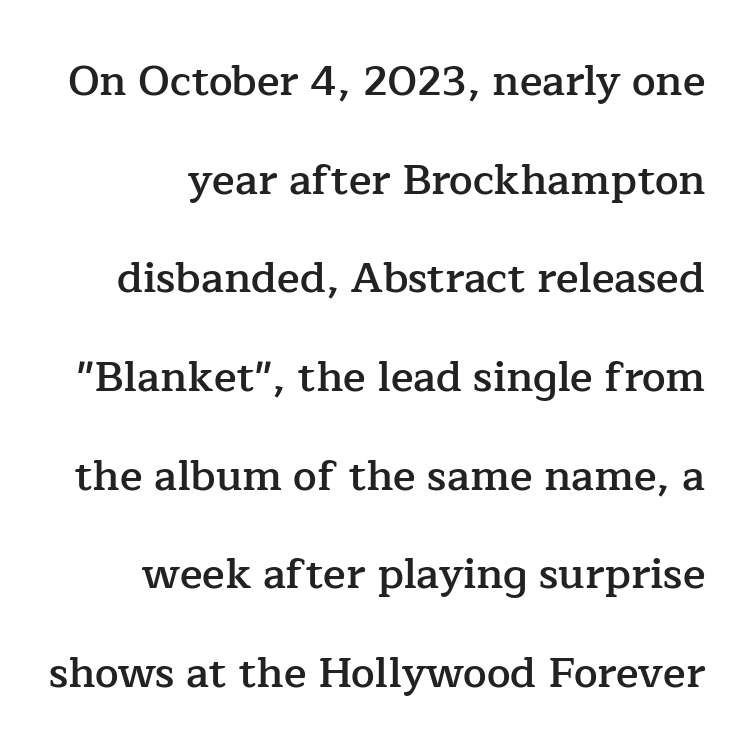
The image shows 42 px semibold serif type, upright; set loose line spacing (2.35x), normal letter spacing, not underlined; low stroke contrast and a medium x-height.
